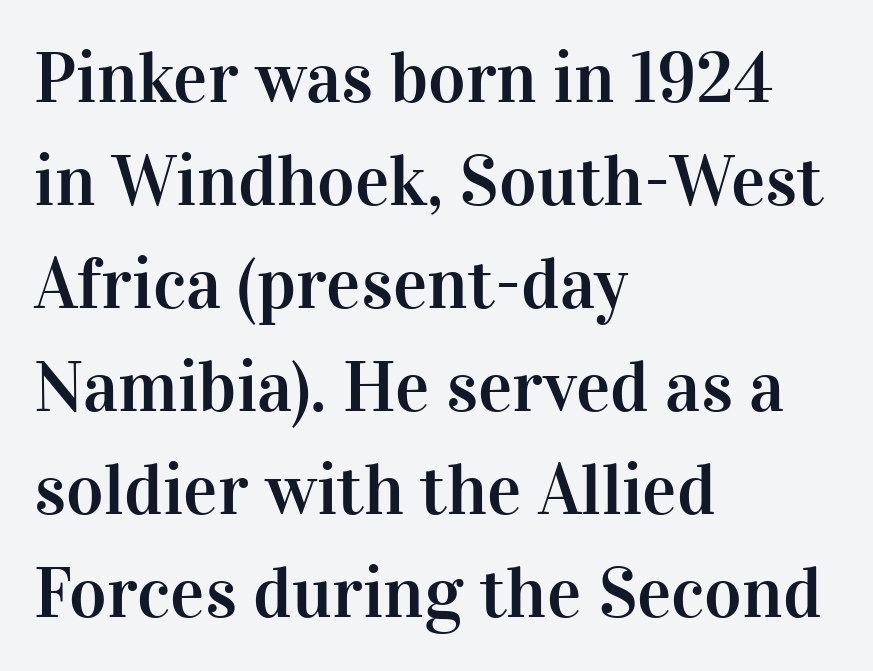
{"serif": "yes", "italic": "no", "width": "normal", "stroke_contrast": "high", "x_height": "medium", "monospaced": "no", "underline": "no", "align": "left", "line_spacing": "normal", "line_spacing_ratio": 1.43, "letter_spacing": "normal", "letter_spacing_em": 0.0, "glyph_px": 72}
